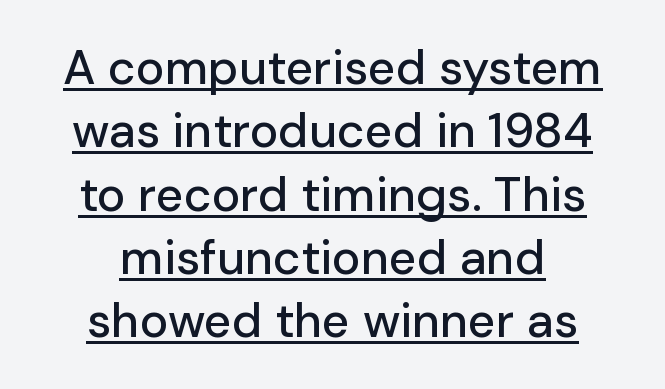
The image shows 48 px sans-serif type, upright; set centered, normal line spacing (1.32x), normal letter spacing, underlined; low stroke contrast and a medium x-height.
